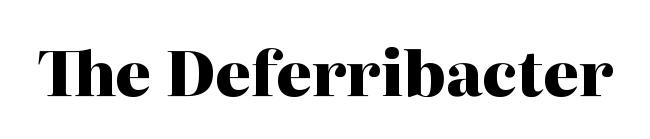
The image shows 62 px heavy serif type, upright; set normal letter spacing, not underlined; high stroke contrast and a medium x-height.
